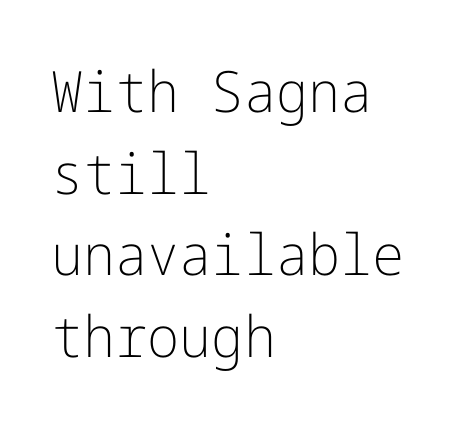
The type sits square on the baseline with zero lean. Nothing unusual about the tracking: characters are spaced as the font intends. The paragraph has a hard left edge and a soft right edge. The typeface chosen for these lines omits serifs. What's the leading like? Ordinary, nothing unusual. A light-to-regular cut is what we see here.
